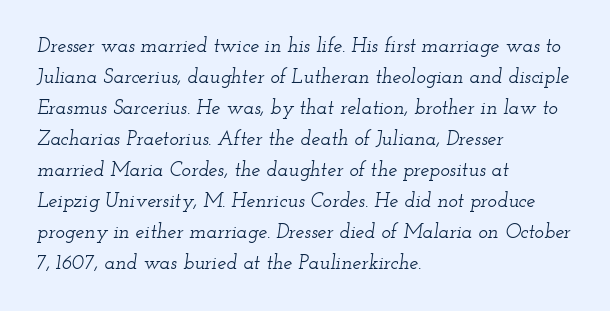
Q: Is the text italic (slanted)? A: Yes, it leans right by about 12 degrees.
Q: Is the text underlined? A: No.
Q: How is the paragraph aligned? A: Left-aligned.
Q: Is the spacing between letters normal or unusually wide? A: Normal.
Q: Is the spacing between lines tight, normal or loose? A: Normal.
